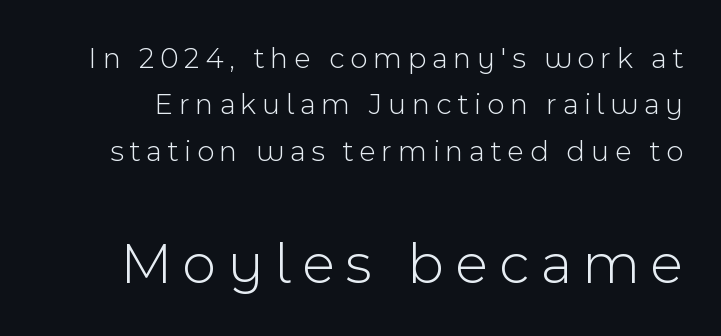
The image shows 59 px light sans-serif type, upright; set normal line spacing (1.55x), unusually wide letter spacing (+0.2 em), not underlined; the second (bottom) block is 1.97x larger; a medium x-height.
